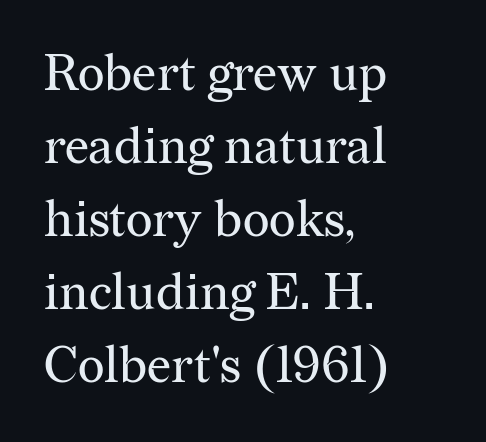
A roman cut, with each character standing at attention. A typesetter would label this face a serif. You could not count columns in this text — the font is proportionally spaced. The typesetting does not lean heavy: it is not bold. Successive baselines arrive at the customary interval. There is no visible air inserted between adjacent glyphs.
